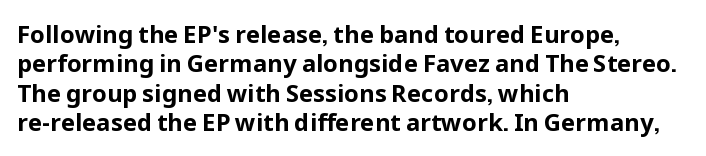
{"italic": "no", "bold": "yes", "underline": "no", "align": "left", "line_spacing_ratio": 1.22, "letter_spacing": "normal", "letter_spacing_em": 0.0, "glyph_px": 24}
